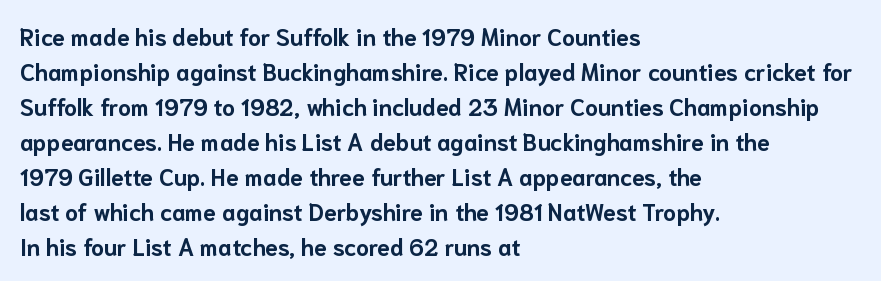
A normal amount of white space separates one row of letters from the next. The lines in this sample share a left origin and differ only in where they stop. Characters follow at the spacing the type designer built in. In terms of weight, the rendering is a true, heavy bold.
